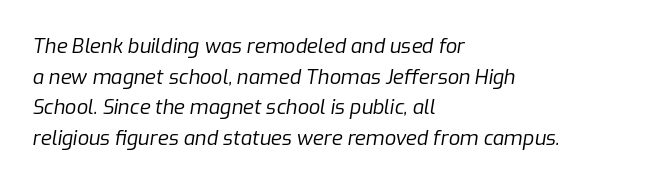
{"italic": "yes", "lean": "right", "slant_degrees": 9, "bold": "no", "underline": "no", "align": "left", "line_spacing": "normal", "line_spacing_ratio": 1.53, "letter_spacing": "normal", "letter_spacing_em": 0.0, "glyph_px": 20}
